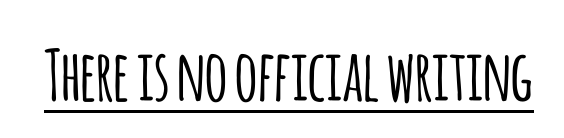
Q: Is the text italic (slanted)? A: No, it is upright.
Q: Is the typeface a serif or a sans-serif typeface? A: Sans-serif.
Q: Is the text underlined? A: Yes.
Q: Is the spacing between letters normal or unusually wide? A: Normal.
Q: Width (condensed, normal, or wide)? A: Condensed.
Q: Stroke contrast? A: Low.
Q: x-height? A: Large.
Q: Monospaced? A: No.
